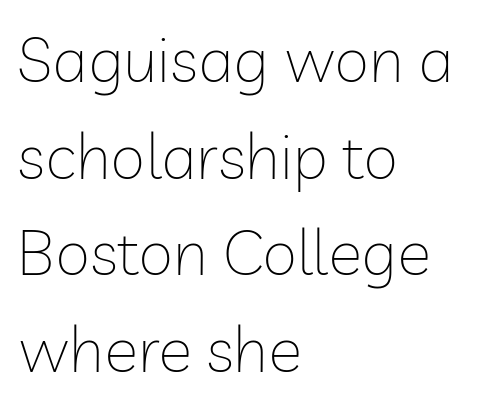
The image shows 64 px thin sans-serif type, upright; set left-aligned, normal line spacing (1.51x), normal letter spacing, not underlined; low stroke contrast and a medium x-height.
